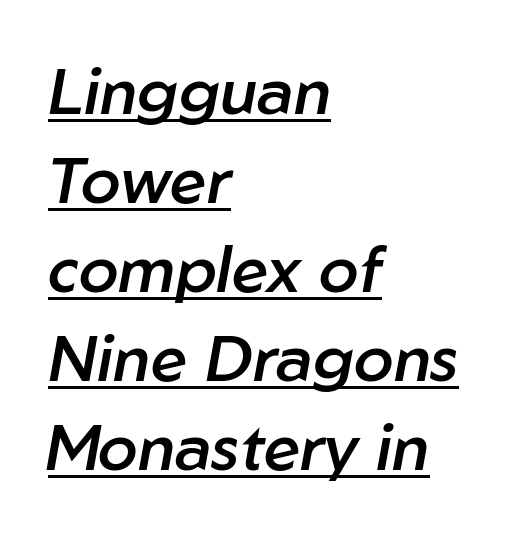
{"italic": "yes", "lean": "right", "slant_degrees": 10, "bold": "semi", "weight": "semibold", "width": "normal", "stroke_contrast": "low", "x_height": "medium", "monospaced": "no", "underline": "yes", "align": "left", "line_spacing": "normal", "line_spacing_ratio": 1.37, "letter_spacing": "normal", "letter_spacing_em": 0.0, "glyph_px": 65}
